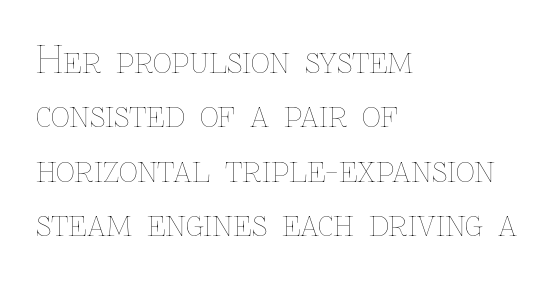
The image shows 37 px thin type, upright; set left-aligned, normal line spacing (1.47x), normal letter spacing, not underlined; low stroke contrast and a medium x-height.
